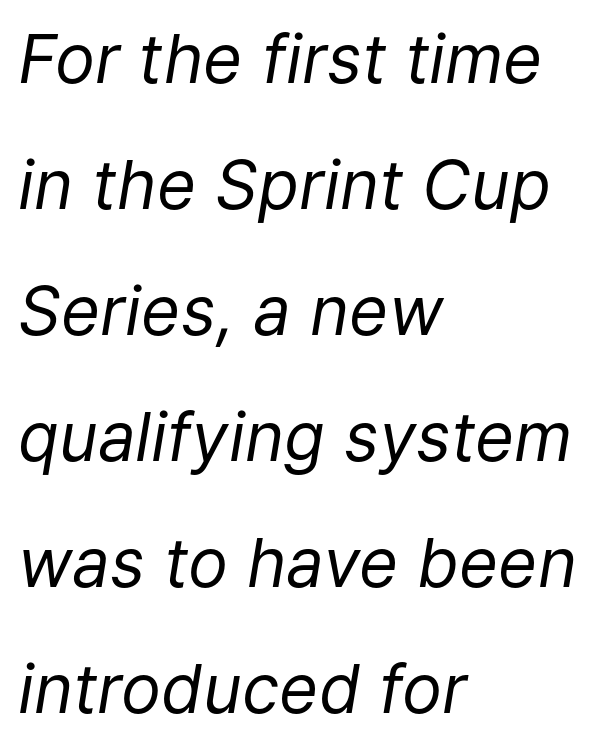
Type without underlining. Slant detected: the letters are inclined. Alignment: flush left. Characters follow at the spacing the type designer built in. A typesetter would call this proportional, since set widths differ per character.
